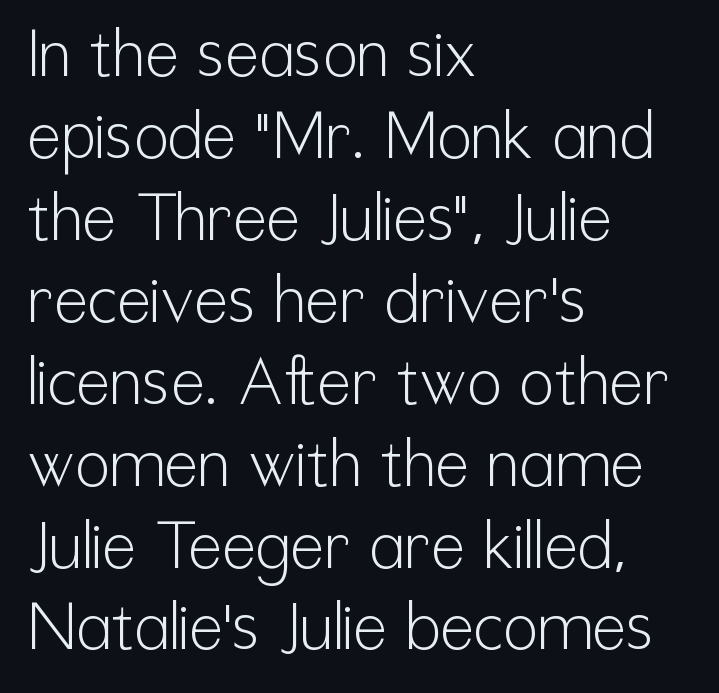
{"serif": "no", "italic": "no", "bold": "no", "weight": "light", "width": "condensed", "stroke_contrast": "low", "x_height": "medium", "monospaced": "no", "underline": "no", "align": "left", "line_spacing": "normal", "line_spacing_ratio": 1.28, "letter_spacing": "normal", "letter_spacing_em": 0.0, "glyph_px": 64}
